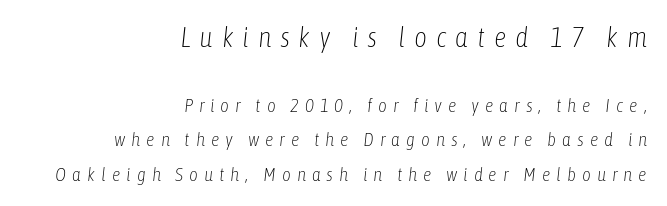
Q: Is the text bold? A: No.
Q: Is the text italic (slanted)? A: Yes, it leans right by about 6 degrees.
Q: Is the text underlined? A: No.
Q: How is the paragraph aligned? A: Right-aligned.
Q: Is the spacing between letters normal or unusually wide? A: Unusually wide.
Q: Which block of text is set in a larger size, the first (top) or the second (bottom)? A: The first (top) one.
Q: Width (condensed, normal, or wide)? A: Condensed.
Q: Stroke contrast? A: Low.
Q: x-height? A: Medium.
Q: Monospaced? A: No.
